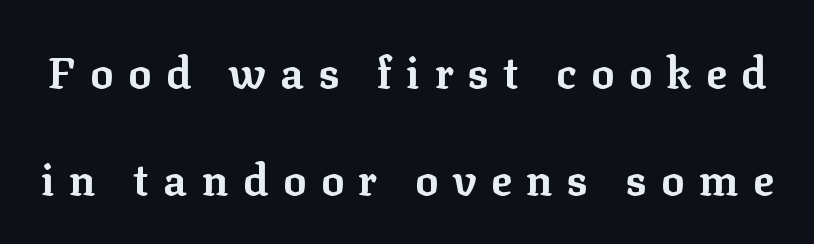
The image shows 43 px bold serif type, upright; set loose line spacing (2.49x), unusually wide letter spacing (+0.34 em), not underlined; low stroke contrast and a medium x-height.
